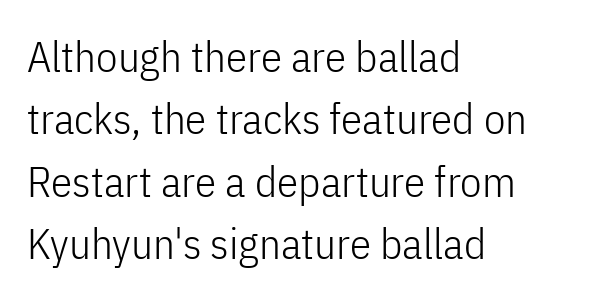
{"serif": "no", "italic": "no", "bold": "no", "weight": "light", "width": "condensed", "stroke_contrast": "low", "x_height": "medium", "monospaced": "no", "underline": "no", "align": "left", "line_spacing": "normal", "line_spacing_ratio": 1.45, "letter_spacing": "normal", "letter_spacing_em": 0.0, "glyph_px": 43}
